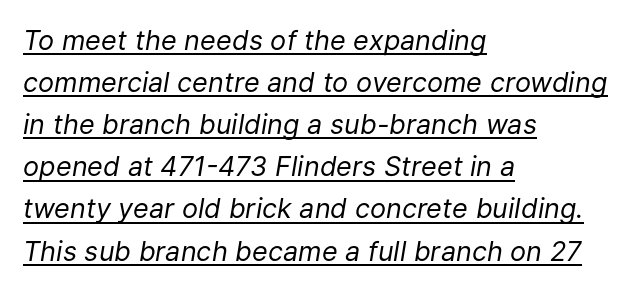
If you drew a ruler down the left edge, every line would touch it. Italic: yes, the glyphs are oblique. The string is rendered with underlining switched on. Normally led — the rows are evenly, conventionally spaced. Spacing between characters is what you'd get straight out of the box. The face looks like a standard text weight, possibly lighter.
